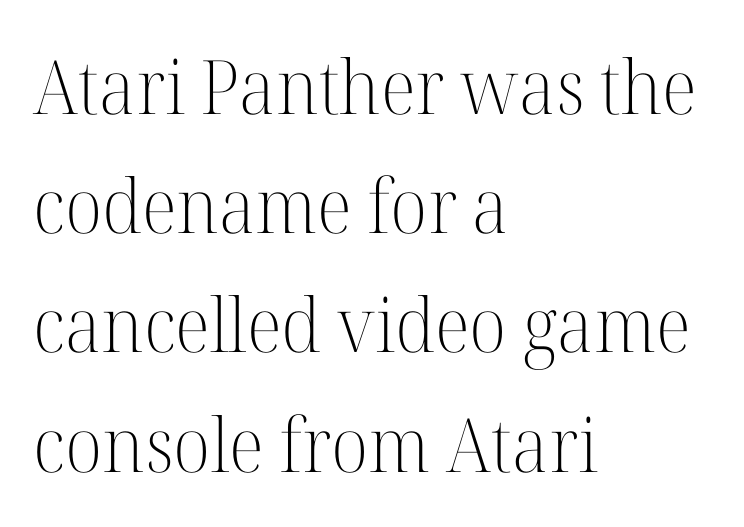
Letters have the restrained weight of plain body copy at most. What's the leading like? Ordinary, nothing unusual. Serifs: yes, visible at the terminals of the letterforms. Think of a printed novel: that variable character pitch is what you see here. Nope, not italic — everything's standing straight. A clean baseline with only descenders dipping below it.
